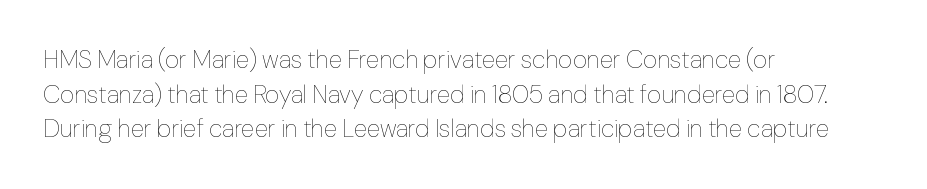
{"italic": "no", "bold": "no", "underline": "no", "align": "left", "line_spacing": "normal", "line_spacing_ratio": 1.39, "letter_spacing": "normal", "letter_spacing_em": 0.0, "glyph_px": 25}
